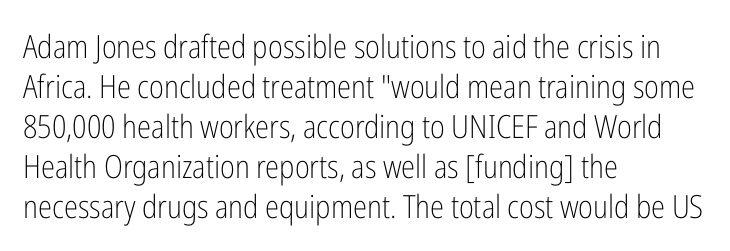
Bare-footed words on every line. How are the letters spaced? Ordinarily, with no added tracking. On a weight scale, this lands at 450 or below. The letters stand straight up with perfectly vertical stems. The paragraph shown leans on its left margin.
